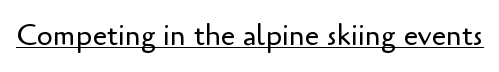
{"serif": "no", "italic": "no", "bold": "no", "weight": "regular", "width": "normal", "stroke_contrast": "low", "x_height": "small", "monospaced": "no", "underline": "yes", "letter_spacing": "normal", "letter_spacing_em": 0.0, "glyph_px": 29}
